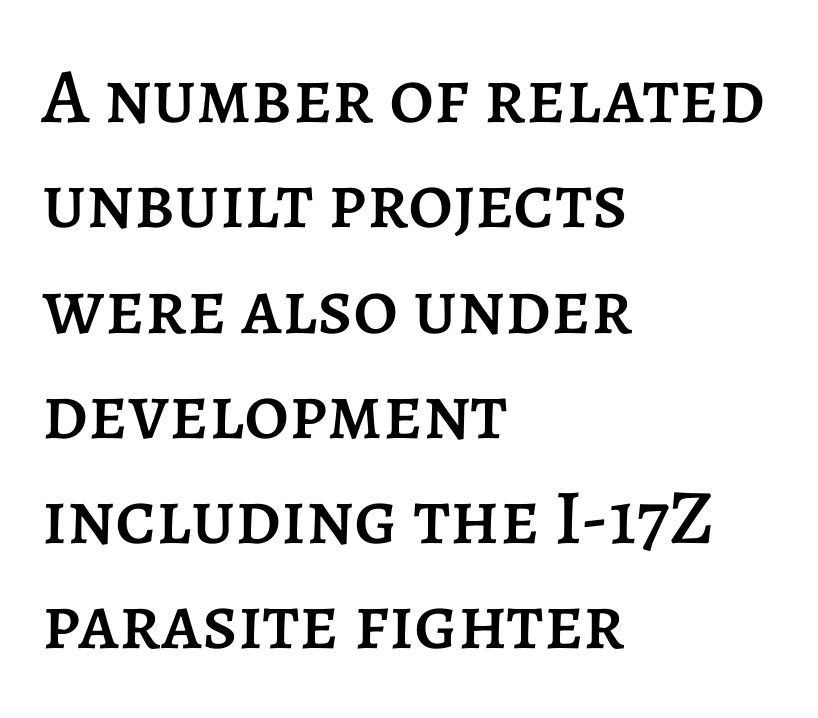
Quick note: interline space is typical. These lines are rendered in a variable-pitch font. Left-aligned paragraph, ragged on the right. Here the glyphs are tracked normally, forming tight word shapes. The string is rendered with underlining switched off.
